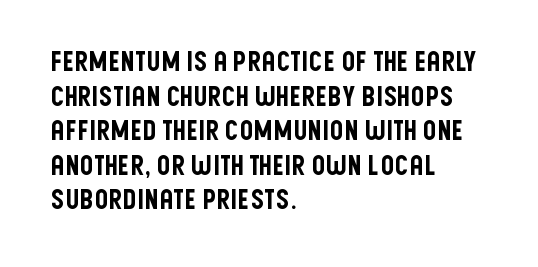
You could call the tracking neutral — neither tight nor loose. Interline gaps are of average width in this sample. The zone under the glyphs is completely vacant. A classic flush-left, rag-right setting is used for this passage. Style check: upright.
